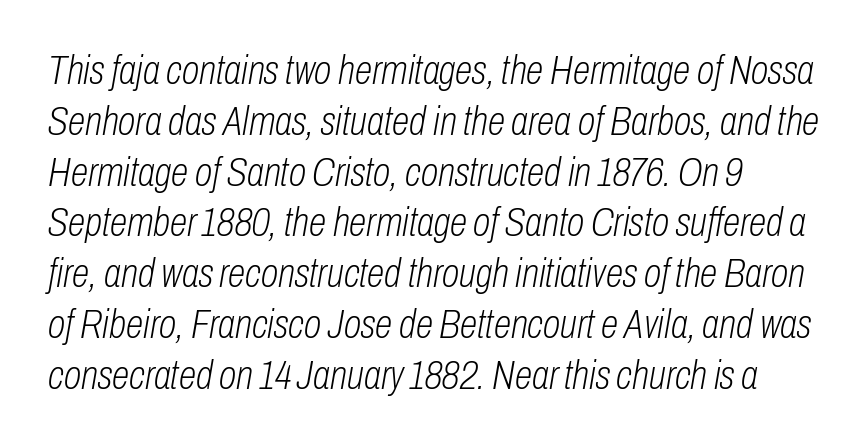
The image shows 40 px light, condensed type, italic (leaning right); set left-aligned, normal line spacing (1.27x), normal letter spacing, not underlined; low stroke contrast and a medium x-height.
